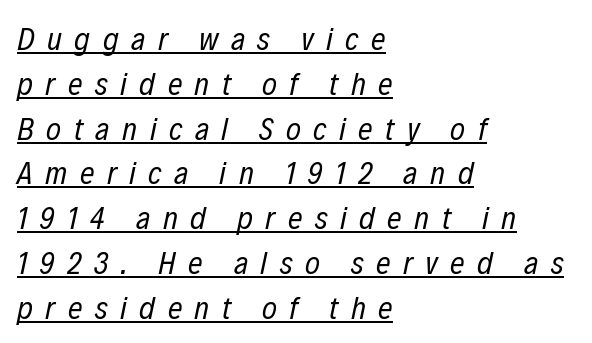
{"italic": "yes", "lean": "right", "slant_degrees": 12, "bold": "no", "weight": "regular", "width": "condensed", "stroke_contrast": "low", "x_height": "medium", "monospaced": "no", "underline": "yes", "align": "left", "line_spacing": "normal", "line_spacing_ratio": 1.4, "letter_spacing": "wide", "letter_spacing_em": 0.39, "glyph_px": 32}
